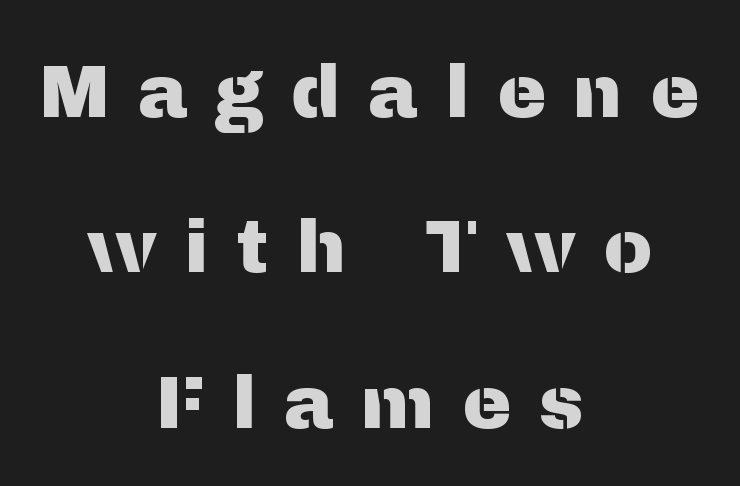
Q: Is the text italic (slanted)? A: No, it is upright.
Q: Is the typeface a serif or a sans-serif typeface? A: Sans-serif.
Q: Is the text underlined? A: No.
Q: How is the paragraph aligned? A: Centered.
Q: Is the spacing between letters normal or unusually wide? A: Unusually wide.
Q: Is the spacing between lines tight, normal or loose? A: Loose.
Q: Width (condensed, normal, or wide)? A: Normal.
Q: Stroke contrast? A: Medium.
Q: x-height? A: Medium.
Q: Monospaced? A: No.
